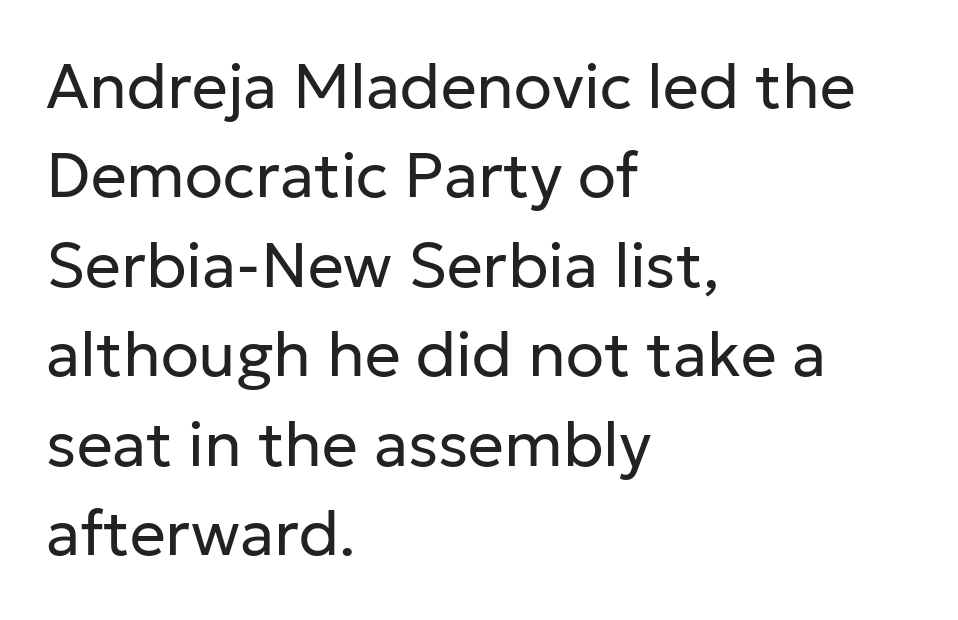
Q: Is the text bold? A: No.
Q: Is the text italic (slanted)? A: No, it is upright.
Q: Is the typeface a serif or a sans-serif typeface? A: Sans-serif.
Q: Is the text underlined? A: No.
Q: How is the paragraph aligned? A: Left-aligned.
Q: Is the spacing between letters normal or unusually wide? A: Normal.
Q: Is the spacing between lines tight, normal or loose? A: Normal.
Q: Width (condensed, normal, or wide)? A: Normal.
Q: Stroke contrast? A: Low.
Q: x-height? A: Medium.
Q: Monospaced? A: No.
